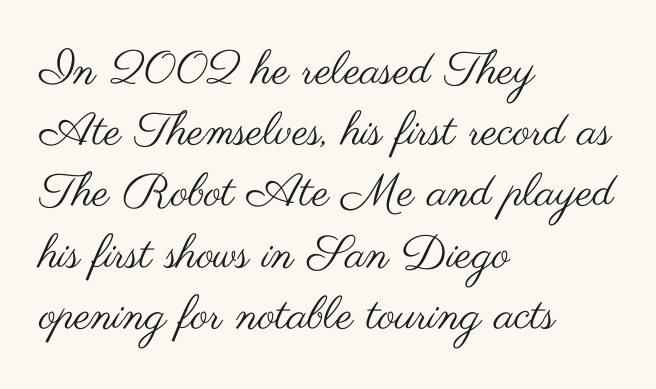
The image shows 46 px regular-weight, wide sans-serif type; set left-aligned, normal line spacing (1.33x), normal letter spacing, not underlined; medium stroke contrast and a small x-height.
